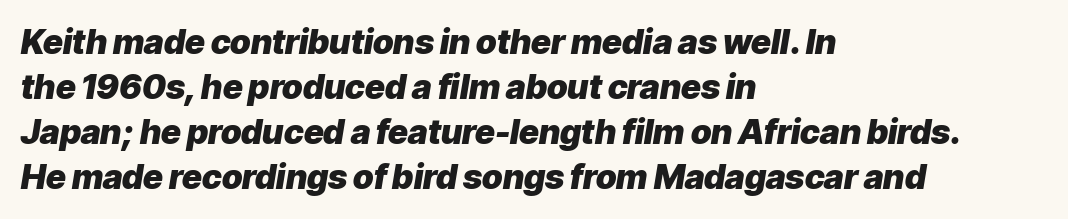
The image shows 34 px heavy type, italic (leaning right); set left-aligned, normal line spacing (1.32x), normal letter spacing, not underlined; low stroke contrast and a medium x-height.
